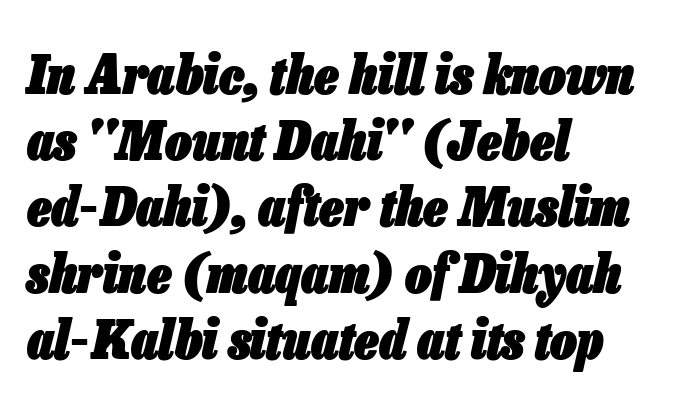
Glyph-to-glyph distance matches everyday printed text. Notice how the passage keeps a crisp vertical edge on the left only. Summary of vertical rhythm: regular, with standard interline spacing. You can tell it's italic because the verticals aren't actually vertical. Looks like regular typesetting: each glyph gets only the width it needs. Heft: maximum for text — a bold.
